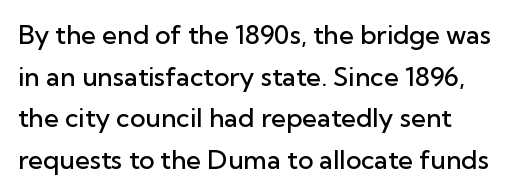
The image shows 26 px text type, upright; set left-aligned, normal line spacing (1.6x), normal letter spacing, not underlined.
